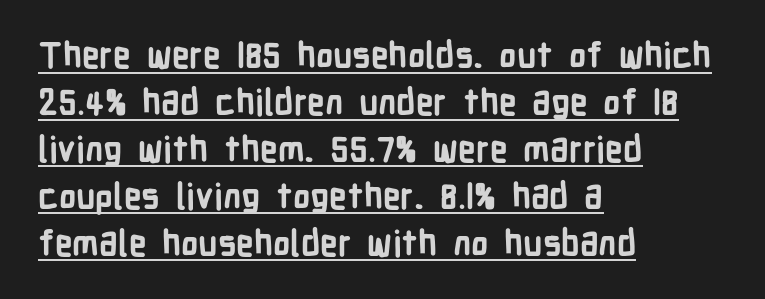
Q: Is the text bold? A: Yes.
Q: Is the text italic (slanted)? A: No, it is upright.
Q: Is the typeface a serif or a sans-serif typeface? A: Sans-serif.
Q: Is the text underlined? A: Yes.
Q: How is the paragraph aligned? A: Left-aligned.
Q: Is the spacing between letters normal or unusually wide? A: Normal.
Q: Is the spacing between lines tight, normal or loose? A: Normal.
Q: Width (condensed, normal, or wide)? A: Condensed.
Q: Stroke contrast? A: Low.
Q: x-height? A: Medium.
Q: Monospaced? A: No.
